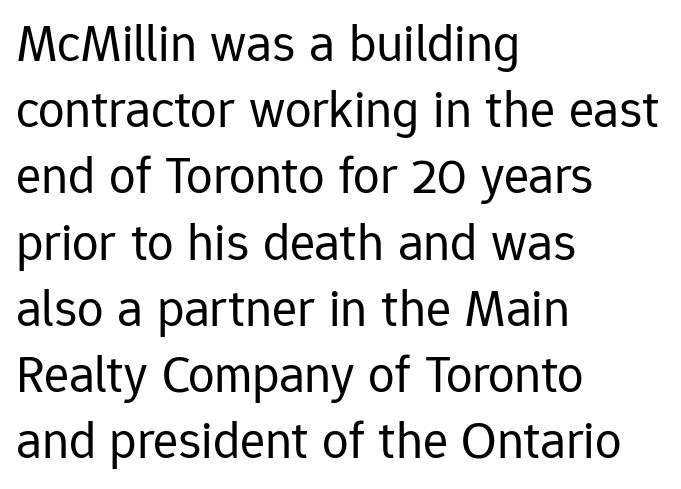
Q: Is the text bold? A: No.
Q: Is the text italic (slanted)? A: No, it is upright.
Q: Is the typeface a serif or a sans-serif typeface? A: Sans-serif.
Q: Is the text underlined? A: No.
Q: How is the paragraph aligned? A: Left-aligned.
Q: Is the spacing between letters normal or unusually wide? A: Normal.
Q: Is the spacing between lines tight, normal or loose? A: Normal.
Q: Width (condensed, normal, or wide)? A: Normal.
Q: Stroke contrast? A: Low.
Q: x-height? A: Medium.
Q: Monospaced? A: No.
